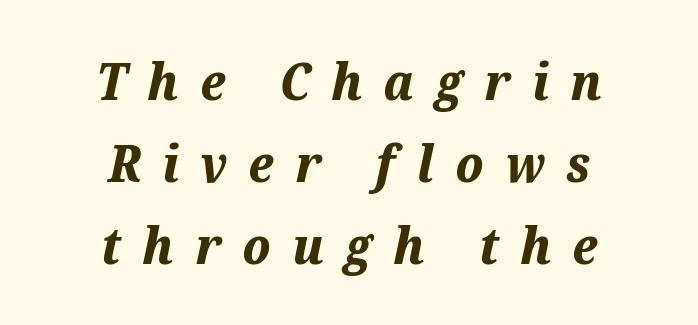
Just letters on the line, the space beneath them empty. The rendering uses natural spacing where letterforms have individual widths. This sample is center-justified, so both line endings float freely. Look at the stroke-to-counter ratio: heavy, a bold.
